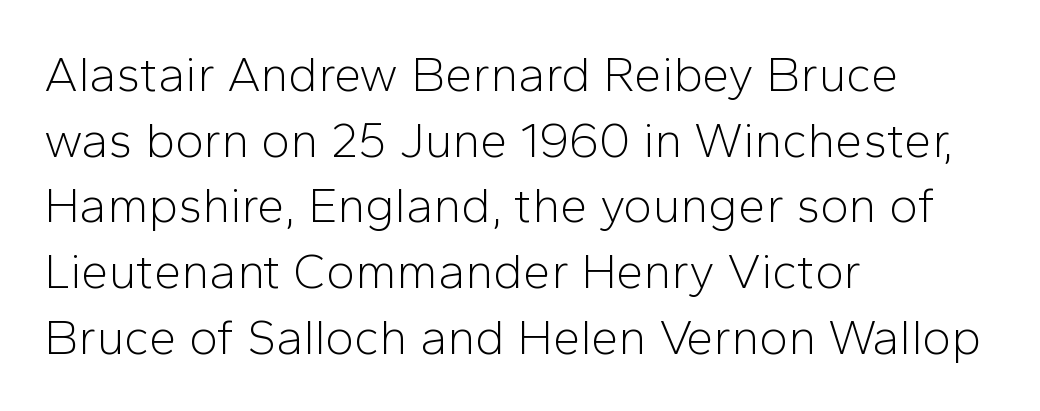
The face used here is proportionally spaced, like ordinary book or web type. The rendering keeps characters at their native spacing. You can tell it's not italic because the verticals are truly vertical. The rag falls on the right side of this text block. Each new line begins a customary step beneath the previous one. These lines are composed in type without serifs.
